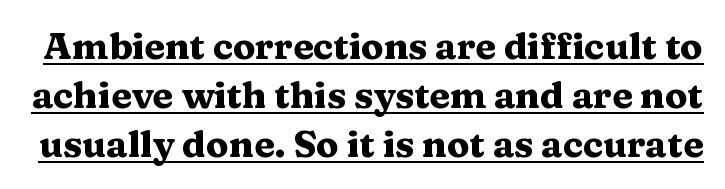
Q: Is the text bold? A: Yes.
Q: Is the text italic (slanted)? A: No, it is upright.
Q: Is the typeface a serif or a sans-serif typeface? A: Serif.
Q: Is the text underlined? A: Yes.
Q: Is the spacing between letters normal or unusually wide? A: Normal.
Q: Is the spacing between lines tight, normal or loose? A: Normal.
Q: Width (condensed, normal, or wide)? A: Wide.
Q: Stroke contrast? A: Medium.
Q: x-height? A: Medium.
Q: Monospaced? A: No.
